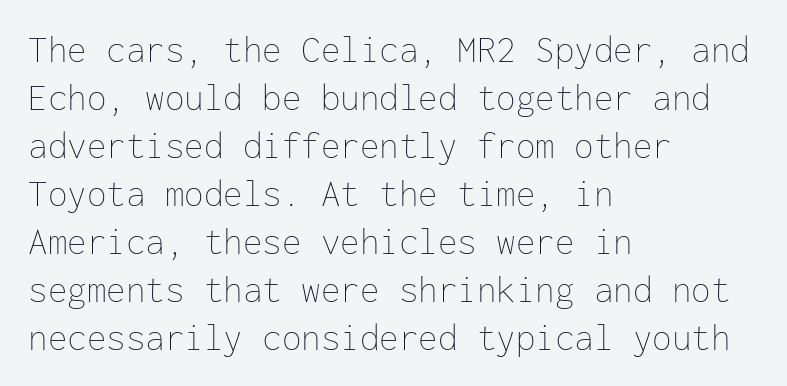
One-word summary of the alignment: left. Ascenders rise straight up at ninety degrees. Spacing between characters is what you'd get straight out of the box. Think of a typewriter: that constant character pitch is what you see here. The specimen omits any rule beneath the text block's lines.
